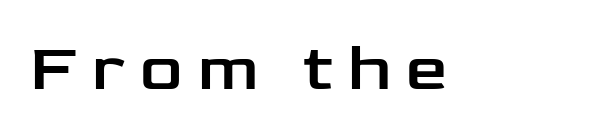
{"serif": "no", "italic": "no", "width": "wide", "stroke_contrast": "low", "x_height": "medium", "monospaced": "no", "underline": "no", "letter_spacing": "wide", "letter_spacing_em": 0.23, "glyph_px": 66}
